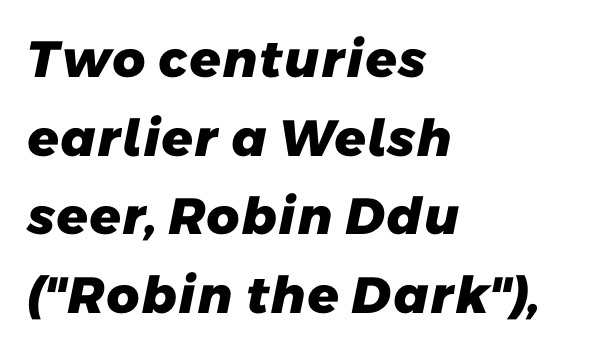
These lines carry a lot of weight — the face is fully bold. The glyphs in this specimen are sans serif. Anything drawn beneath the words? Only blank space. Words appear dense and cohesive because spacing is normal. The passage shown is typed in a proportional face where columns would drift. If you measured baseline to baseline, you'd find a middling distance.
